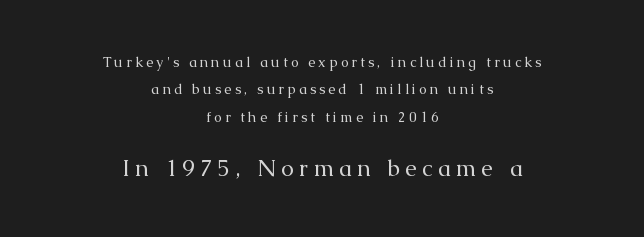
The image shows 23 px text type, upright; set centered, loose line spacing (1.95x), unusually wide letter spacing (+0.23 em), not underlined; the second (bottom) block is 1.64x larger.
